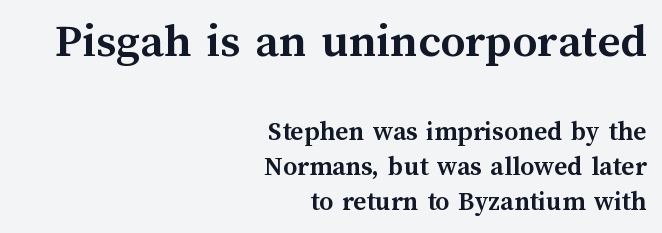
{"italic": "no", "bold": "yes", "weight": "semibold", "width": "normal", "stroke_contrast": "medium", "x_height": "medium", "monospaced": "no", "underline": "no", "align": "right", "line_spacing": "normal", "line_spacing_ratio": 1.26, "letter_spacing": "normal", "letter_spacing_em": 0.0, "larger_block": "first", "size_ratio": 1.75, "glyph_px": 49}
